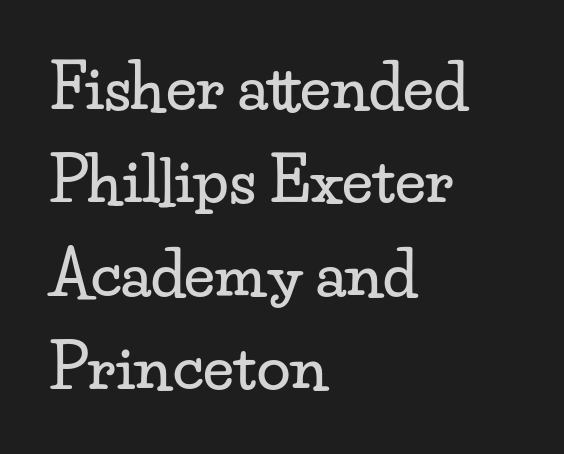
{"serif": "yes", "italic": "no", "width": "wide", "stroke_contrast": "low", "x_height": "small", "monospaced": "no", "underline": "no", "align": "left", "line_spacing": "normal", "line_spacing_ratio": 1.53, "letter_spacing": "normal", "letter_spacing_em": 0.0, "glyph_px": 61}
